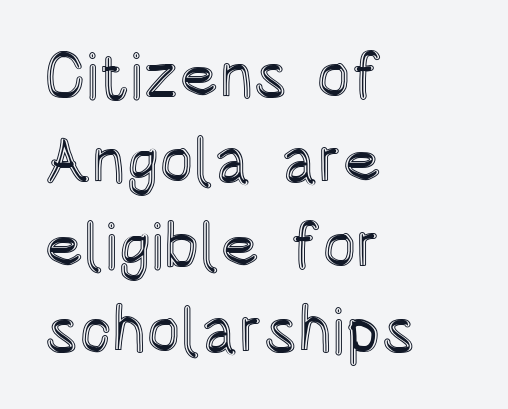
These lines are set flush left with a ragged right edge. The passage shown stacks its lines at a standard gap. Check under the words: just untouched page. The typography opts for an upright posture over an oblique one. Is this a fixed-width face? No — the glyphs have proportional, varying widths. The type is set solid horizontally, with unmodified tracking.
